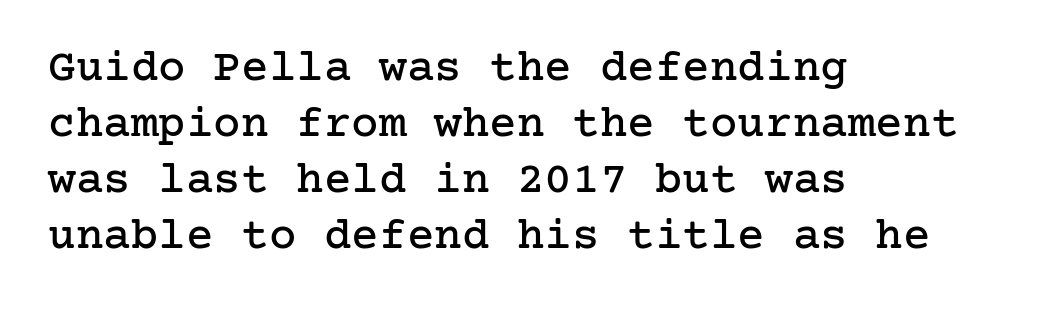
The image shows 46 px serif type, upright; set left-aligned, line spacing 1.22x, normal letter spacing, not underlined; low stroke contrast and a medium x-height.
